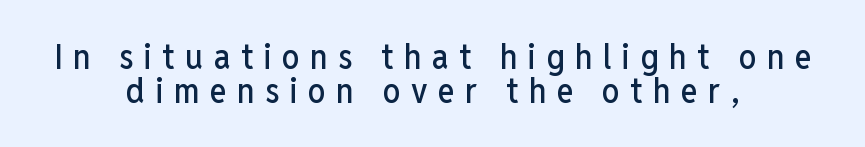
Horizontally, the lines are justified to the midpoint only. Caption: expanded tracking, letters set apart. Rows of type sit shoulder to shoulder in the vertical direction. Proportional: the letters do not fall into vertical columns. This sample uses a sans-serif face. Words float on clear page, feet unadorned.
